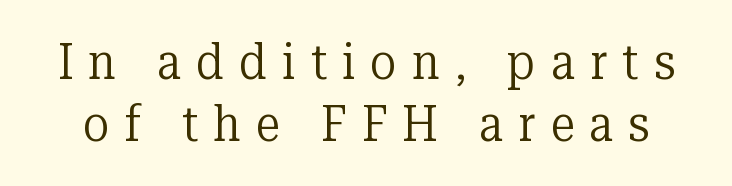
Observe the wide spacing: letters keep a clear distance from each other. This is not heavy type; no bold has been used. The glyphs in this specimen are seriffed. The foot of each line stays bare and open. Summary of vertical rhythm: regular, with standard interline spacing.
